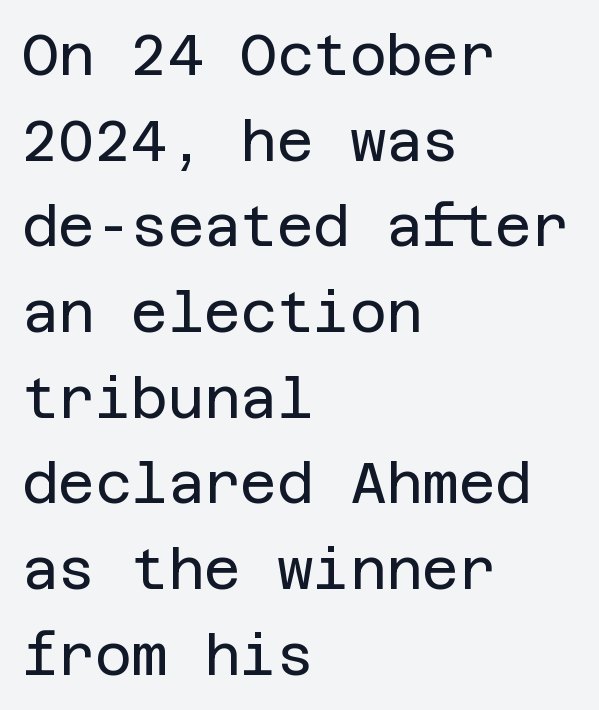
Q: Is the text bold? A: No.
Q: Is the text italic (slanted)? A: No, it is upright.
Q: Is the typeface a serif or a sans-serif typeface? A: Sans-serif.
Q: Is the text underlined? A: No.
Q: How is the paragraph aligned? A: Left-aligned.
Q: Is the spacing between letters normal or unusually wide? A: Normal.
Q: Is the spacing between lines tight, normal or loose? A: Normal.
Q: Width (condensed, normal, or wide)? A: Normal.
Q: Stroke contrast? A: Low.
Q: x-height? A: Large.
